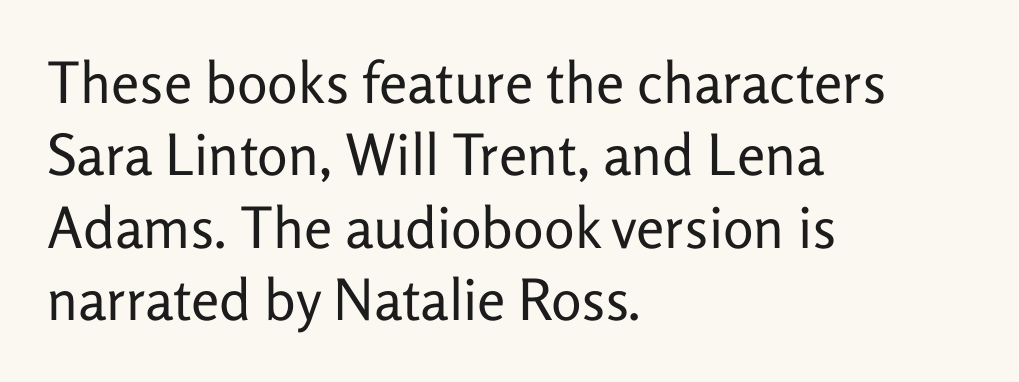
The image shows 57 px regular-weight sans-serif type, upright; set left-aligned, normal line spacing (1.27x), normal letter spacing, not underlined; low stroke contrast and a medium x-height.
